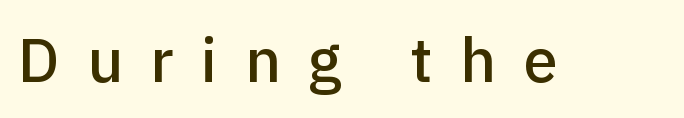
{"serif": "no", "italic": "no", "width": "normal", "stroke_contrast": "low", "x_height": "medium", "monospaced": "no", "underline": "no", "letter_spacing": "wide", "letter_spacing_em": 0.44, "glyph_px": 62}
